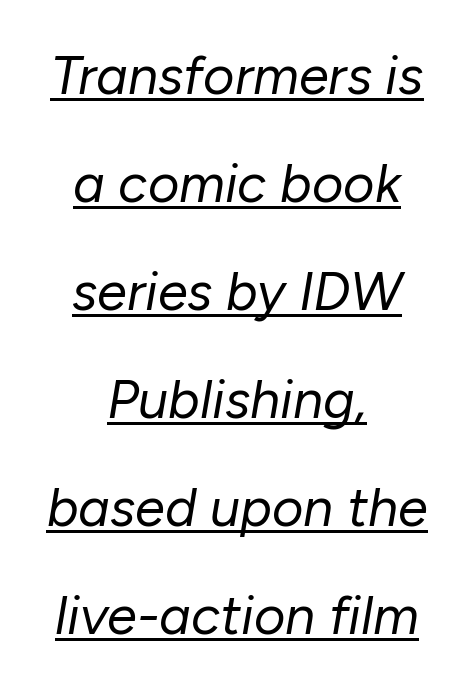
Descenders here cross a horizontal rule under the line. Honestly, the rows look like they've been pulled way apart. Every character sits at an angle, as italics do. Teacher's note: observe the equal gaps on both sides — that is centered alignment. Between one letter and the next there's only the usual sliver of space.
